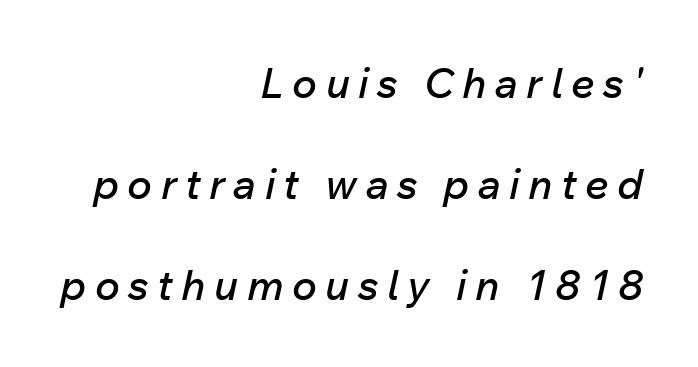
{"italic": "yes", "lean": "right", "slant_degrees": 12, "width": "normal", "stroke_contrast": "low", "x_height": "medium", "monospaced": "no", "underline": "no", "align": "right", "line_spacing": "loose", "line_spacing_ratio": 2.41, "letter_spacing": "wide", "letter_spacing_em": 0.2, "glyph_px": 42}
